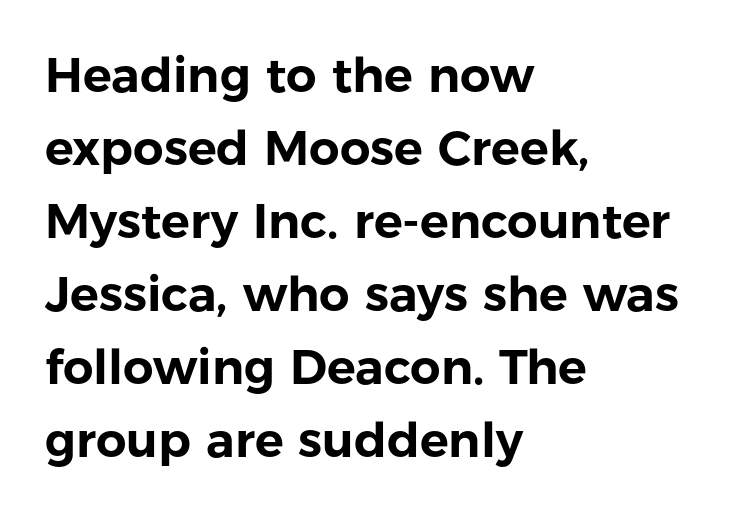
Q: Is the text italic (slanted)? A: No, it is upright.
Q: Is the typeface a serif or a sans-serif typeface? A: Sans-serif.
Q: Is the text underlined? A: No.
Q: How is the paragraph aligned? A: Left-aligned.
Q: Is the spacing between letters normal or unusually wide? A: Normal.
Q: Is the spacing between lines tight, normal or loose? A: Normal.
Q: Width (condensed, normal, or wide)? A: Normal.
Q: Stroke contrast? A: Low.
Q: x-height? A: Medium.
Q: Monospaced? A: No.
